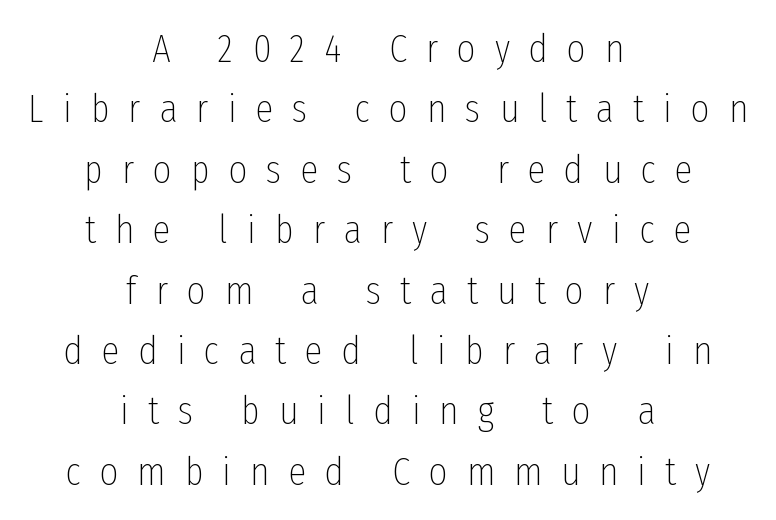
{"serif": "no", "italic": "no", "bold": "no", "weight": "thin", "width": "condensed", "stroke_contrast": "low", "x_height": "medium", "monospaced": "no", "underline": "no", "align": "center", "line_spacing": "normal", "line_spacing_ratio": 1.51, "letter_spacing": "wide", "letter_spacing_em": 0.48, "glyph_px": 40}
